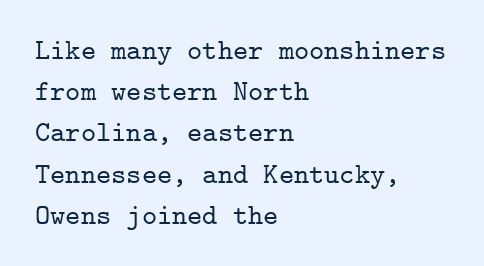
The image shows 29 px serif type, upright, monospaced; set left-aligned, normal line spacing (1.42x), normal letter spacing, not underlined; low stroke contrast and a medium x-height.
